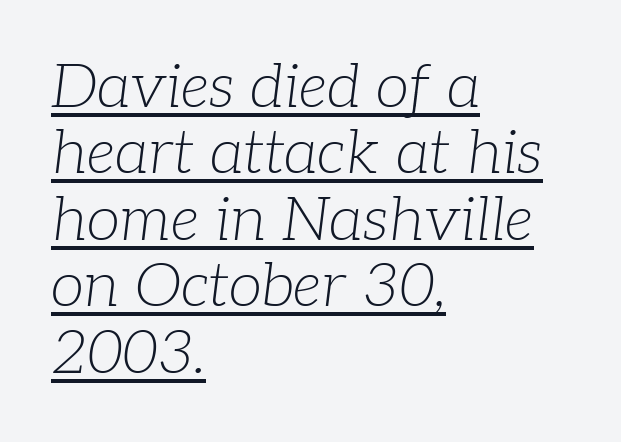
The image shows 61 px light serif type, italic (leaning right); set left-aligned, tight line spacing (1.09x), normal letter spacing, underlined; low stroke contrast and a medium x-height.
